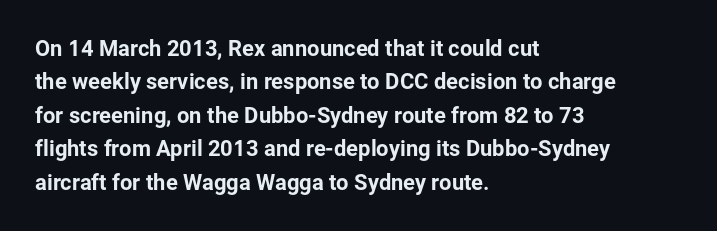
{"italic": "no", "underline": "no", "align": "left", "line_spacing": "normal", "line_spacing_ratio": 1.52, "letter_spacing": "normal", "letter_spacing_em": 0.0, "glyph_px": 22}
